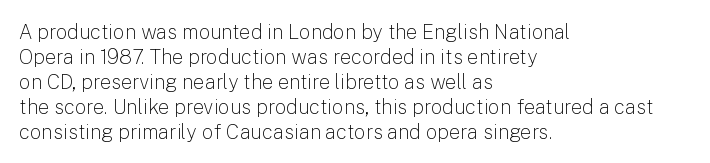
The image shows 20 px text type, upright; set left-aligned, normal line spacing (1.25x), normal letter spacing, not underlined.
